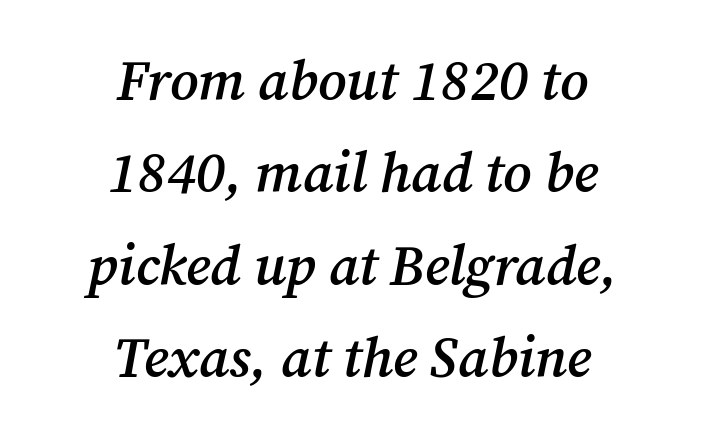
{"serif": "yes", "italic": "yes", "lean": "right", "slant_degrees": 12, "bold": "semi", "weight": "semibold", "width": "normal", "stroke_contrast": "medium", "x_height": "medium", "monospaced": "no", "underline": "no", "align": "center", "line_spacing": "normal", "line_spacing_ratio": 1.65, "letter_spacing": "normal", "letter_spacing_em": 0.0, "glyph_px": 56}
